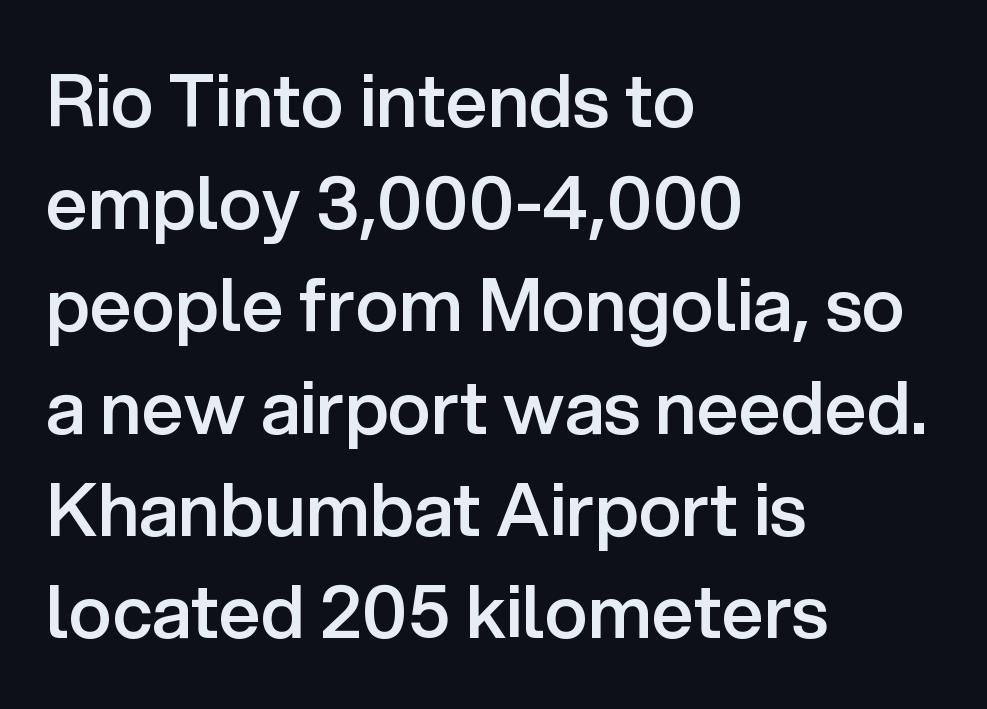
Q: Is the text bold? A: Semi-bold.
Q: Is the text italic (slanted)? A: No, it is upright.
Q: Is the typeface a serif or a sans-serif typeface? A: Sans-serif.
Q: Is the text underlined? A: No.
Q: How is the paragraph aligned? A: Left-aligned.
Q: Is the spacing between letters normal or unusually wide? A: Normal.
Q: Is the spacing between lines tight, normal or loose? A: Normal.
Q: Width (condensed, normal, or wide)? A: Normal.
Q: Stroke contrast? A: Low.
Q: x-height? A: Medium.
Q: Monospaced? A: No.
